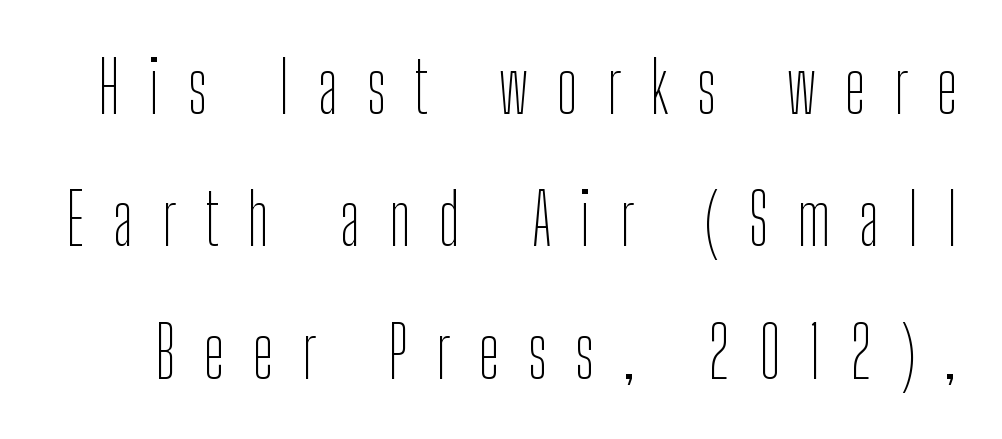
{"serif": "no", "italic": "no", "bold": "no", "weight": "thin", "width": "condensed", "stroke_contrast": "low", "x_height": "medium", "monospaced": "no", "underline": "no", "line_spacing_ratio": 1.89, "letter_spacing": "wide", "letter_spacing_em": 0.41, "glyph_px": 70}
